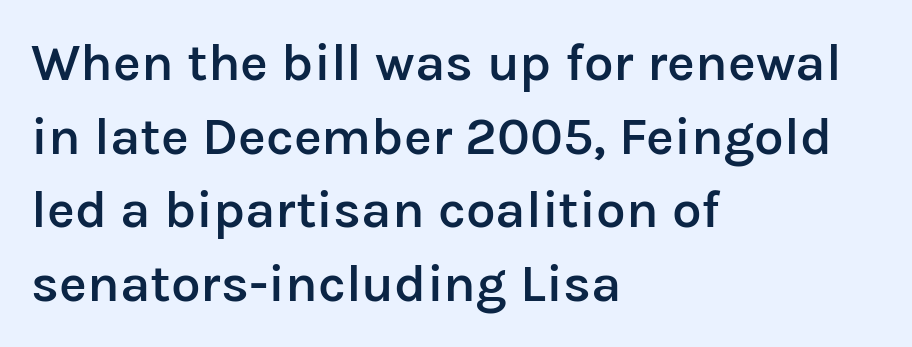
The image shows 53 px semibold sans-serif type, upright; set left-aligned, normal line spacing (1.39x), normal letter spacing, not underlined; low stroke contrast and a medium x-height.
